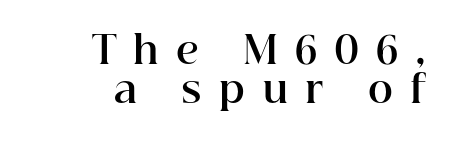
Unlike italic type, these characters show no tilt at all. Regarding serifs, this sample has them. Descender tails drop into unmarked territory. Looks like regular typesetting: each glyph gets only the width it needs.
